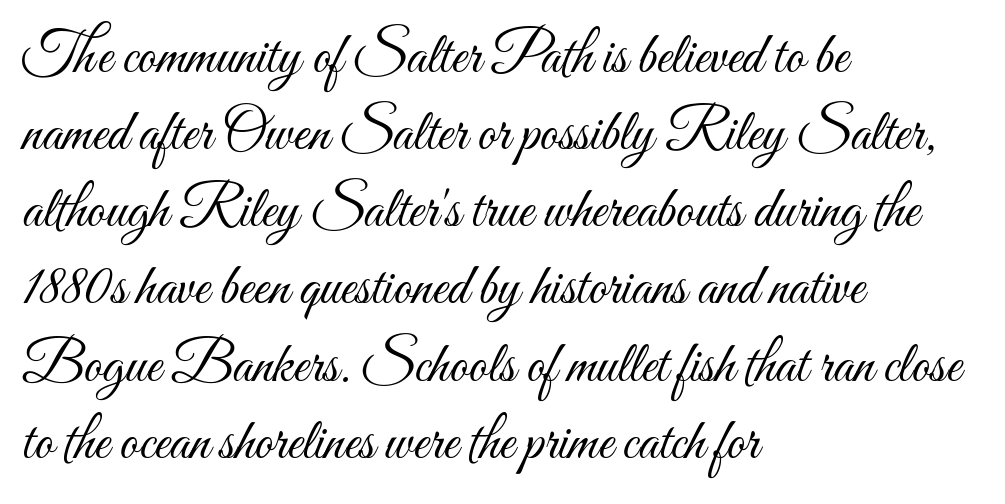
The image shows 58 px light, condensed type; set left-aligned, normal line spacing (1.33x), normal letter spacing, not underlined; medium stroke contrast and a small x-height.
